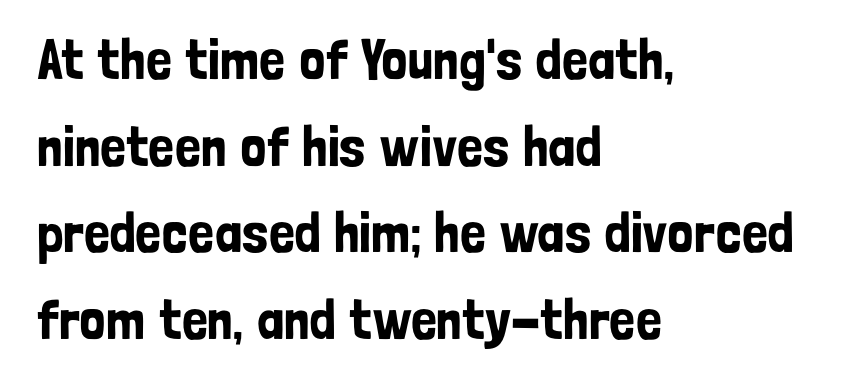
The image shows 57 px condensed sans-serif type, upright; set left-aligned, normal line spacing (1.52x), normal letter spacing, not underlined; low stroke contrast and a medium x-height.
